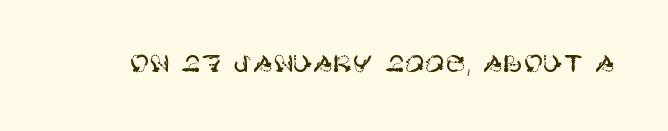
Q: Is the text italic (slanted)? A: No, it is upright.
Q: Is the text underlined? A: No.
Q: Is the spacing between letters normal or unusually wide? A: Normal.
